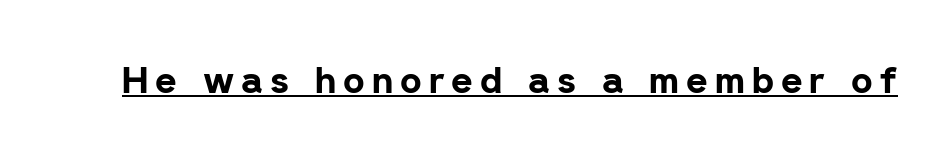
The lettering stays uniformly vertical, giving the passage a roman look. Beneath each row of characters lies a ruled line. Stroke terminals: plain, sans-serif. These lines carry a lot of weight — the face is fully bold. Spacing verdict: proportional, widths tailored to each character.
